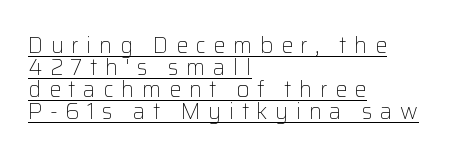
Q: Is the text bold? A: No.
Q: Is the text italic (slanted)? A: No, it is upright.
Q: Is the text underlined? A: Yes.
Q: How is the paragraph aligned? A: Left-aligned.
Q: Is the spacing between letters normal or unusually wide? A: Unusually wide.
Q: Is the spacing between lines tight, normal or loose? A: Tight.
